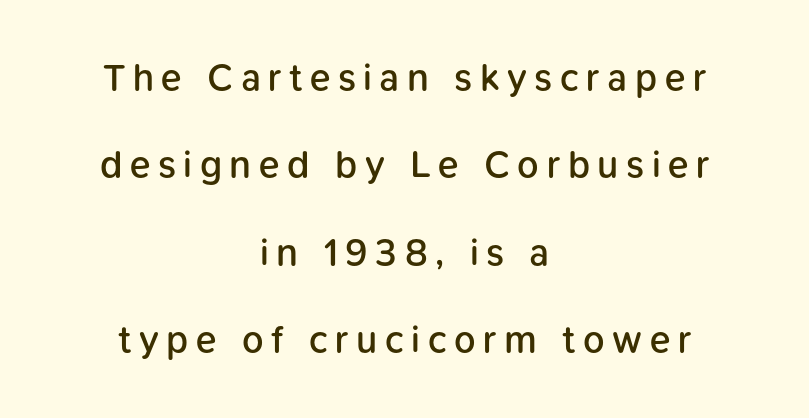
{"serif": "no", "italic": "no", "bold": "semi", "weight": "semibold", "width": "normal", "stroke_contrast": "low", "x_height": "medium", "monospaced": "no", "underline": "no", "align": "center", "line_spacing": "loose", "line_spacing_ratio": 2.3, "letter_spacing": "wide", "letter_spacing_em": 0.2, "glyph_px": 38}
